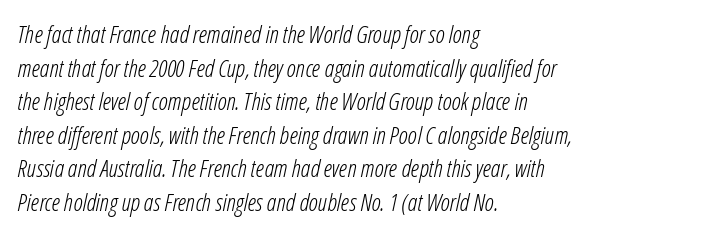
{"italic": "yes", "lean": "right", "slant_degrees": 12, "bold": "no", "underline": "no", "align": "left", "line_spacing": "normal", "line_spacing_ratio": 1.4, "letter_spacing": "normal", "letter_spacing_em": 0.0, "glyph_px": 24}
